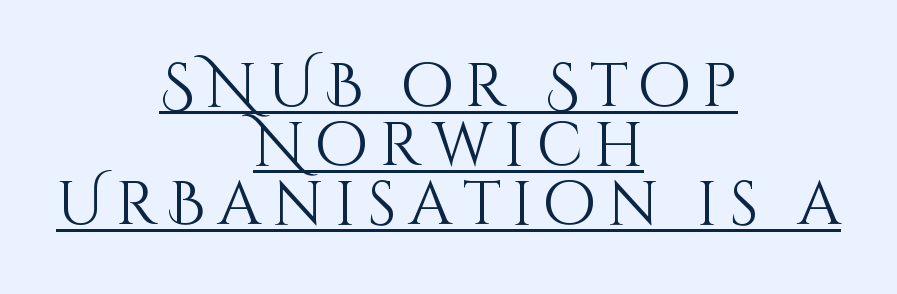
The image shows 61 px light type, upright; set centered, tight line spacing (0.97x), underlined; medium stroke contrast and a large x-height.
